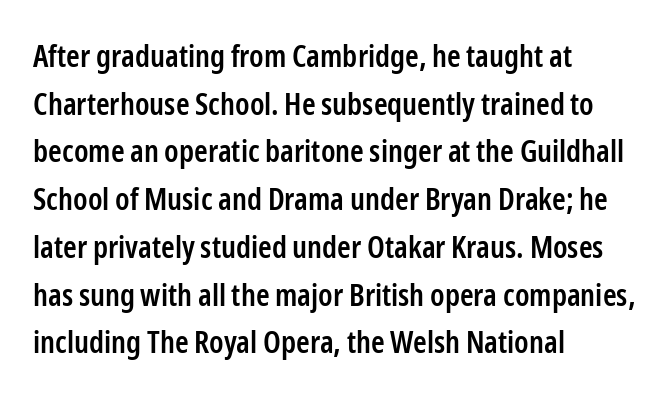
Q: Is the text bold? A: Semi-bold.
Q: Is the text italic (slanted)? A: No, it is upright.
Q: Is the typeface a serif or a sans-serif typeface? A: Sans-serif.
Q: Is the text underlined? A: No.
Q: How is the paragraph aligned? A: Left-aligned.
Q: Is the spacing between letters normal or unusually wide? A: Normal.
Q: Is the spacing between lines tight, normal or loose? A: Normal.
Q: Width (condensed, normal, or wide)? A: Condensed.
Q: Stroke contrast? A: Low.
Q: x-height? A: Medium.
Q: Monospaced? A: No.
